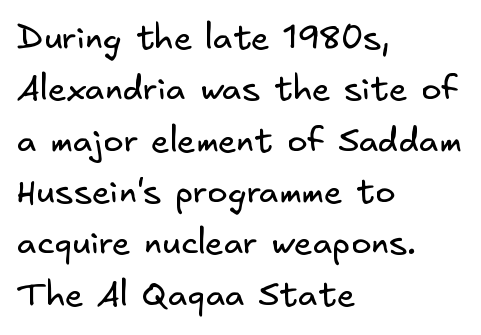
Q: Is the text bold? A: No.
Q: Is the typeface a serif or a sans-serif typeface? A: Sans-serif.
Q: Is the text underlined? A: No.
Q: How is the paragraph aligned? A: Left-aligned.
Q: Is the spacing between letters normal or unusually wide? A: Normal.
Q: Is the spacing between lines tight, normal or loose? A: Normal.
Q: Width (condensed, normal, or wide)? A: Normal.
Q: Stroke contrast? A: Low.
Q: x-height? A: Small.
